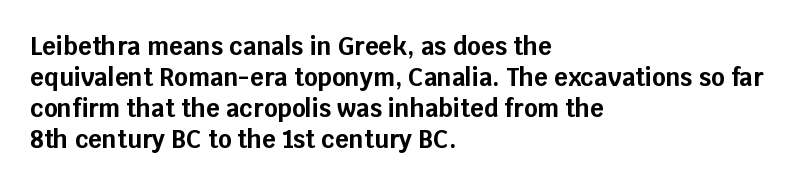
If you measured baseline to baseline, you'd find a middling distance. The specimen reads as upright at a glance. Glyph-to-glyph distance matches everyday printed text. Heavy, bold letterforms. Each row of text sits above clean, open space.
